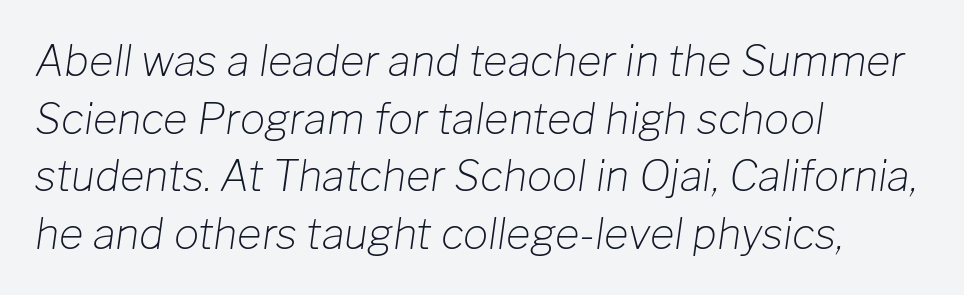
{"italic": "yes", "lean": "right", "slant_degrees": 8, "bold": "no", "weight": "light", "width": "normal", "stroke_contrast": "low", "x_height": "medium", "monospaced": "no", "underline": "no", "align": "left", "line_spacing": "normal", "line_spacing_ratio": 1.37, "letter_spacing": "normal", "letter_spacing_em": 0.0, "glyph_px": 42}
